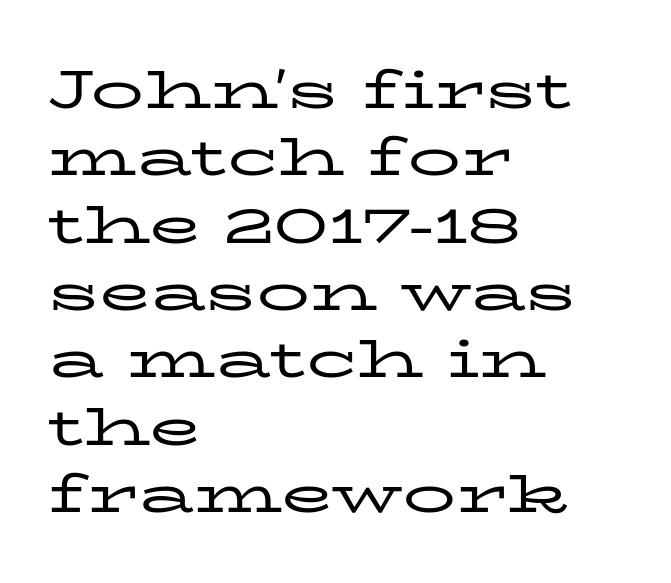
Q: Is the text bold? A: No.
Q: Is the text italic (slanted)? A: No, it is upright.
Q: Is the typeface a serif or a sans-serif typeface? A: Serif.
Q: Is the text underlined? A: No.
Q: How is the paragraph aligned? A: Left-aligned.
Q: Is the spacing between letters normal or unusually wide? A: Normal.
Q: Is the spacing between lines tight, normal or loose? A: Normal.
Q: Width (condensed, normal, or wide)? A: Wide.
Q: Stroke contrast? A: Low.
Q: x-height? A: Medium.
Q: Monospaced? A: No.
